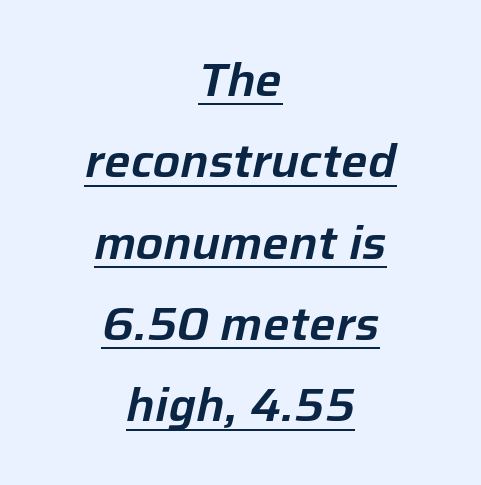
{"italic": "yes", "lean": "right", "slant_degrees": 12, "width": "normal", "stroke_contrast": "low", "x_height": "medium", "monospaced": "no", "underline": "yes", "align": "center", "line_spacing_ratio": 1.73, "letter_spacing": "normal", "letter_spacing_em": 0.0, "glyph_px": 47}
